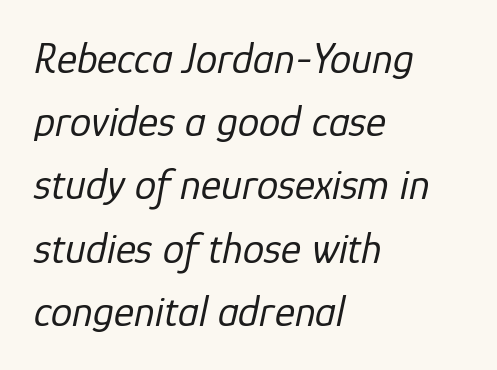
Q: Is the text bold? A: No.
Q: Is the text italic (slanted)? A: Yes, it leans right by about 12 degrees.
Q: Is the text underlined? A: No.
Q: How is the paragraph aligned? A: Left-aligned.
Q: Is the spacing between letters normal or unusually wide? A: Normal.
Q: Is the spacing between lines tight, normal or loose? A: Normal.
Q: Width (condensed, normal, or wide)? A: Normal.
Q: Stroke contrast? A: Low.
Q: x-height? A: Medium.
Q: Monospaced? A: No.
